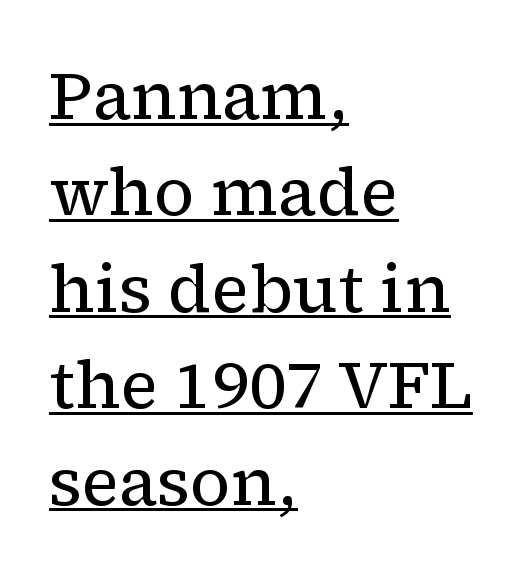
Q: Is the text bold? A: No.
Q: Is the text italic (slanted)? A: No, it is upright.
Q: Is the typeface a serif or a sans-serif typeface? A: Serif.
Q: Is the text underlined? A: Yes.
Q: How is the paragraph aligned? A: Left-aligned.
Q: Is the spacing between letters normal or unusually wide? A: Normal.
Q: Is the spacing between lines tight, normal or loose? A: Normal.
Q: Width (condensed, normal, or wide)? A: Normal.
Q: Stroke contrast? A: Low.
Q: x-height? A: Medium.
Q: Monospaced? A: No.
